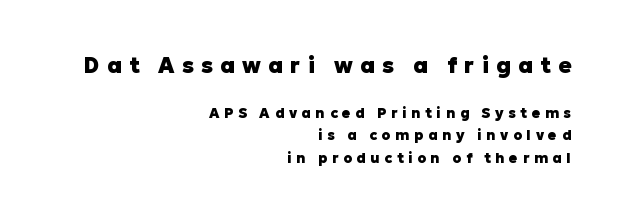
{"italic": "no", "bold": "yes", "underline": "no", "align": "right", "line_spacing": "normal", "line_spacing_ratio": 1.6, "letter_spacing": "wide", "letter_spacing_em": 0.33, "larger_block": "first", "size_ratio": 1.57, "glyph_px": 22}
